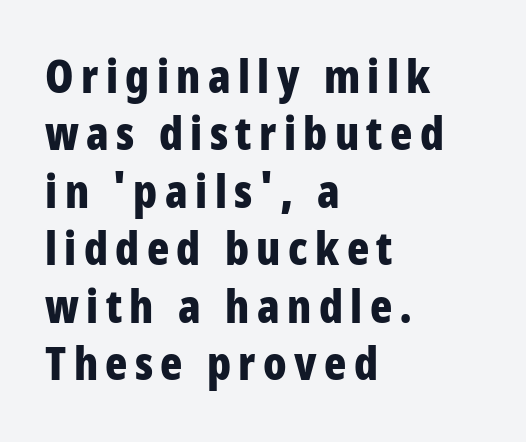
{"serif": "no", "italic": "no", "bold": "yes", "weight": "bold", "width": "condensed", "stroke_contrast": "low", "x_height": "large", "monospaced": "no", "underline": "no", "align": "left", "line_spacing": "normal", "line_spacing_ratio": 1.25, "glyph_px": 46}
